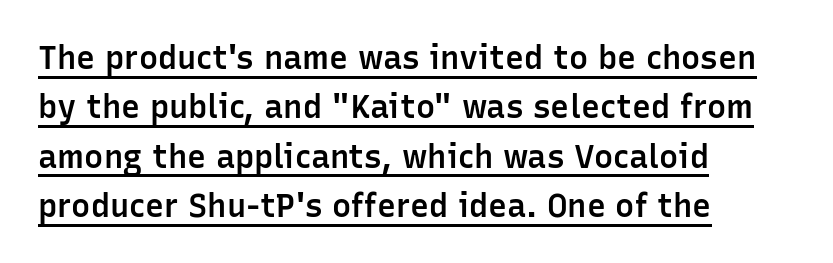
The image shows 32 px semibold sans-serif type, upright; set left-aligned, normal line spacing (1.54x), normal letter spacing, underlined; low stroke contrast and a medium x-height.
